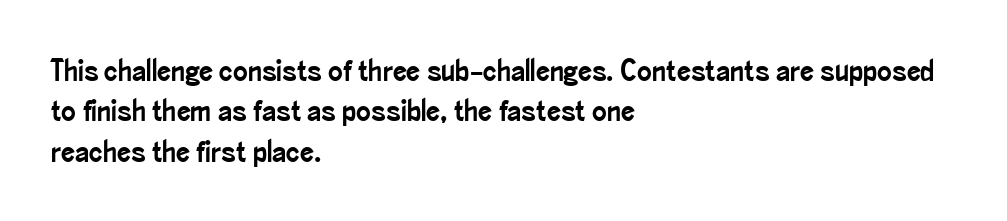
{"serif": "no", "italic": "no", "width": "condensed", "stroke_contrast": "low", "x_height": "small", "monospaced": "no", "underline": "no", "align": "left", "line_spacing": "normal", "line_spacing_ratio": 1.3, "letter_spacing": "normal", "letter_spacing_em": 0.0, "glyph_px": 31}
